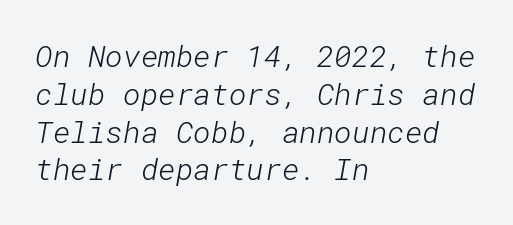
{"serif": "no", "bold": "no", "weight": "light", "width": "normal", "stroke_contrast": "low", "x_height": "medium", "underline": "no", "align": "left", "line_spacing": "normal", "line_spacing_ratio": 1.26, "letter_spacing": "normal", "letter_spacing_em": 0.0, "glyph_px": 30}
